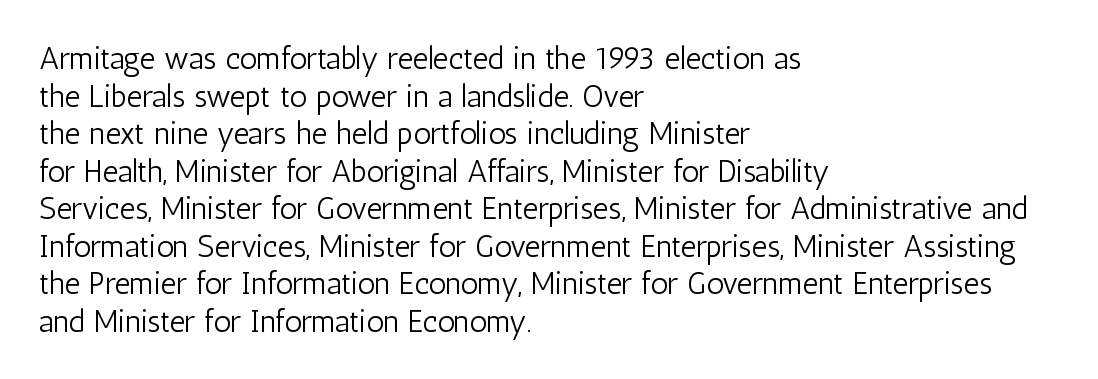
Q: Is the text bold? A: No.
Q: Is the text italic (slanted)? A: No, it is upright.
Q: Is the typeface a serif or a sans-serif typeface? A: Sans-serif.
Q: Is the text underlined? A: No.
Q: How is the paragraph aligned? A: Left-aligned.
Q: Is the spacing between letters normal or unusually wide? A: Normal.
Q: Width (condensed, normal, or wide)? A: Condensed.
Q: Stroke contrast? A: Low.
Q: x-height? A: Medium.
Q: Monospaced? A: No.
